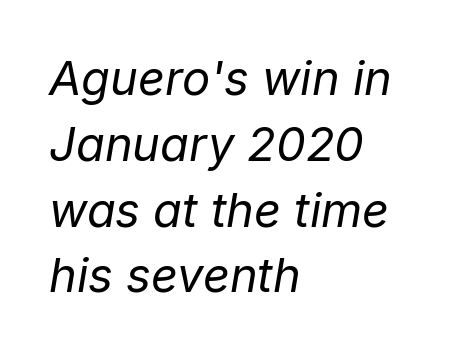
The image shows 47 px regular-weight type, italic (leaning right); set left-aligned, normal line spacing (1.4x), normal letter spacing, not underlined; low stroke contrast and a medium x-height.
